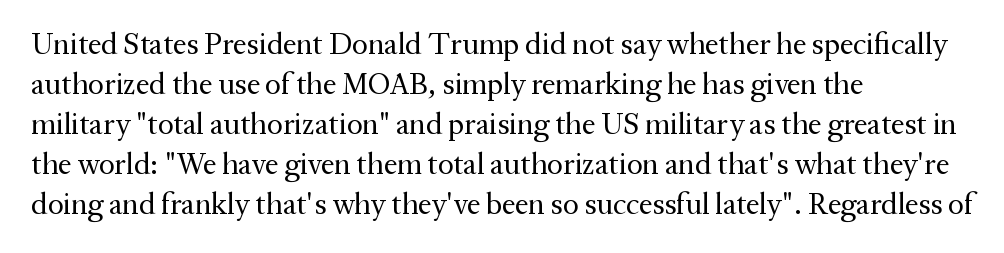
Q: Is the text bold? A: No.
Q: Is the text italic (slanted)? A: No, it is upright.
Q: Is the typeface a serif or a sans-serif typeface? A: Serif.
Q: Is the text underlined? A: No.
Q: How is the paragraph aligned? A: Left-aligned.
Q: Is the spacing between letters normal or unusually wide? A: Normal.
Q: Is the spacing between lines tight, normal or loose? A: Normal.
Q: Width (condensed, normal, or wide)? A: Normal.
Q: Stroke contrast? A: Medium.
Q: x-height? A: Medium.
Q: Monospaced? A: No.
